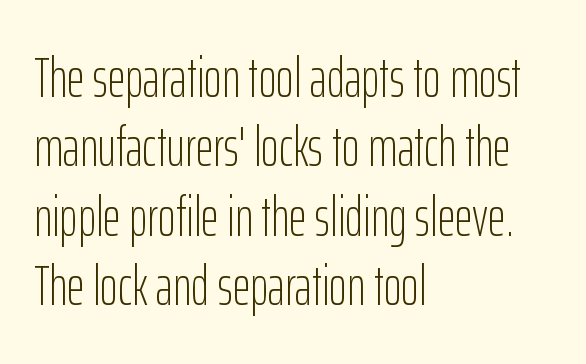
Weight: in the light-to-regular range. Observe the absence of serifs on each vertical stroke in this sample. Regarding leading, the lines here are spaced in the standard way. Style check: upright. The specimen omits any rule beneath the text block's lines.
